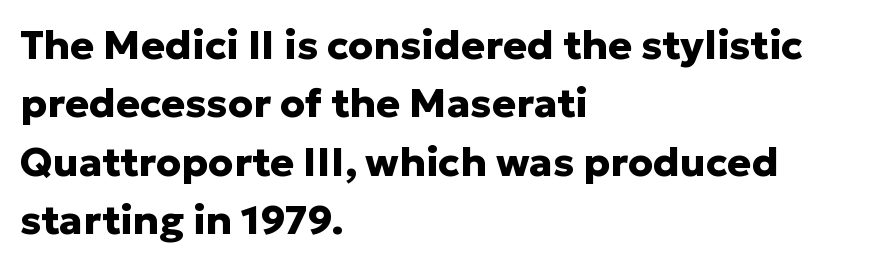
{"serif": "no", "italic": "no", "bold": "yes", "weight": "heavy", "width": "normal", "stroke_contrast": "low", "x_height": "medium", "monospaced": "no", "underline": "no", "align": "left", "line_spacing": "normal", "line_spacing_ratio": 1.46, "letter_spacing": "normal", "letter_spacing_em": 0.0, "glyph_px": 40}
